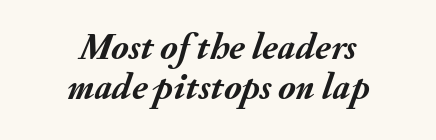
Q: Is the text bold? A: Yes.
Q: Is the text italic (slanted)? A: Yes, it leans right by about 20 degrees.
Q: Is the text underlined? A: No.
Q: How is the paragraph aligned? A: Centered.
Q: Is the spacing between letters normal or unusually wide? A: Normal.
Q: Is the spacing between lines tight, normal or loose? A: Tight.
Q: Width (condensed, normal, or wide)? A: Normal.
Q: Stroke contrast? A: Medium.
Q: x-height? A: Small.
Q: Monospaced? A: No.
